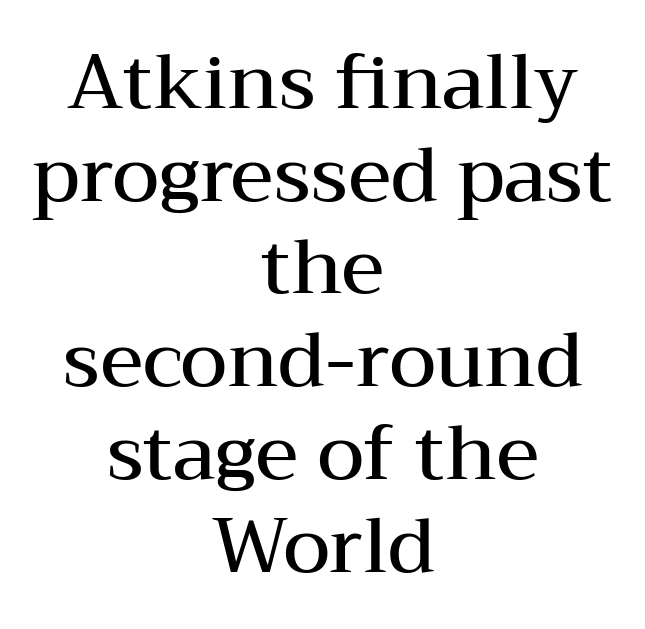
Q: Is the text bold? A: Semi-bold.
Q: Is the text italic (slanted)? A: No, it is upright.
Q: Is the typeface a serif or a sans-serif typeface? A: Serif.
Q: Is the text underlined? A: No.
Q: How is the paragraph aligned? A: Centered.
Q: Is the spacing between letters normal or unusually wide? A: Normal.
Q: Width (condensed, normal, or wide)? A: Wide.
Q: Stroke contrast? A: Medium.
Q: x-height? A: Medium.
Q: Monospaced? A: No.
